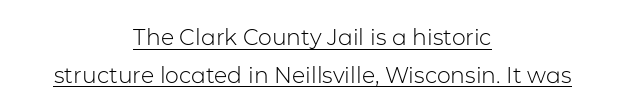
{"italic": "no", "bold": "no", "underline": "yes", "align": "center", "line_spacing_ratio": 1.71, "letter_spacing": "normal", "letter_spacing_em": 0.0, "glyph_px": 22}
